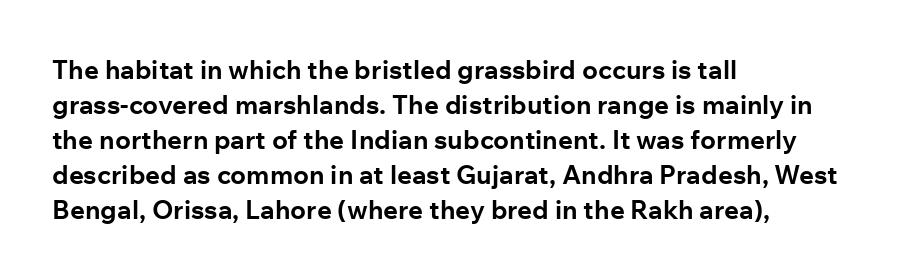
Q: Is the text bold? A: Yes.
Q: Is the text italic (slanted)? A: No, it is upright.
Q: Is the text underlined? A: No.
Q: How is the paragraph aligned? A: Left-aligned.
Q: Is the spacing between letters normal or unusually wide? A: Normal.
Q: Is the spacing between lines tight, normal or loose? A: Normal.
